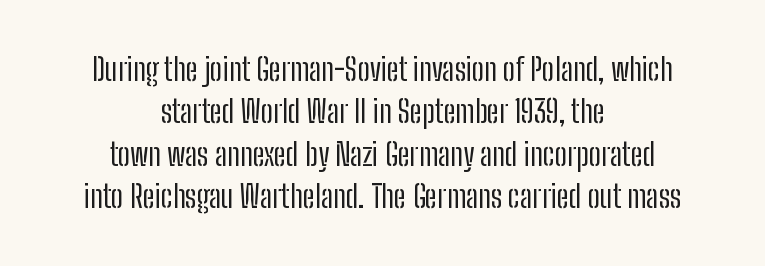
{"serif": "no", "italic": "no", "bold": "no", "weight": "regular", "width": "condensed", "stroke_contrast": "low", "x_height": "medium", "monospaced": "no", "underline": "no", "align": "center", "line_spacing": "normal", "line_spacing_ratio": 1.37, "letter_spacing": "normal", "letter_spacing_em": 0.0, "glyph_px": 31}
